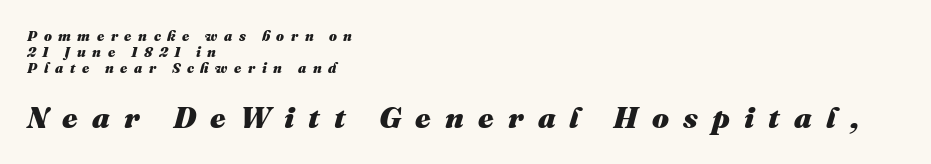
Q: Is the text bold? A: Yes.
Q: Is the text italic (slanted)? A: Yes, it leans right by about 16 degrees.
Q: Is the text underlined? A: No.
Q: How is the paragraph aligned? A: Left-aligned.
Q: Is the spacing between letters normal or unusually wide? A: Unusually wide.
Q: Is the spacing between lines tight, normal or loose? A: Tight.
Q: Which block of text is set in a larger size, the first (top) or the second (bottom)? A: The second (bottom) one.
Q: Width (condensed, normal, or wide)? A: Normal.
Q: Stroke contrast? A: Medium.
Q: x-height? A: Medium.
Q: Monospaced? A: No.
